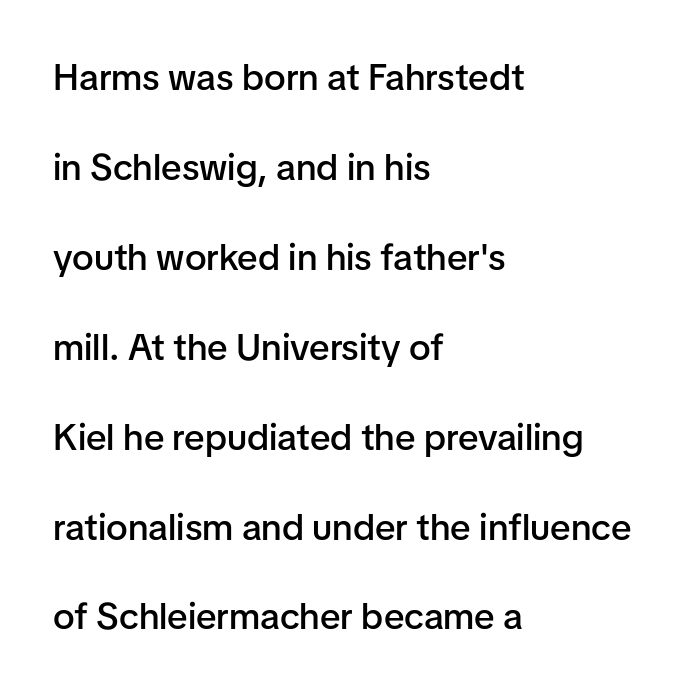
The passage shown is typed in a proportional face where columns would drift. A fair bit of extra ink — the face is semibold, not bold. The strip under each line holds only bare page. Italic: no, the glyphs are upright roman.
